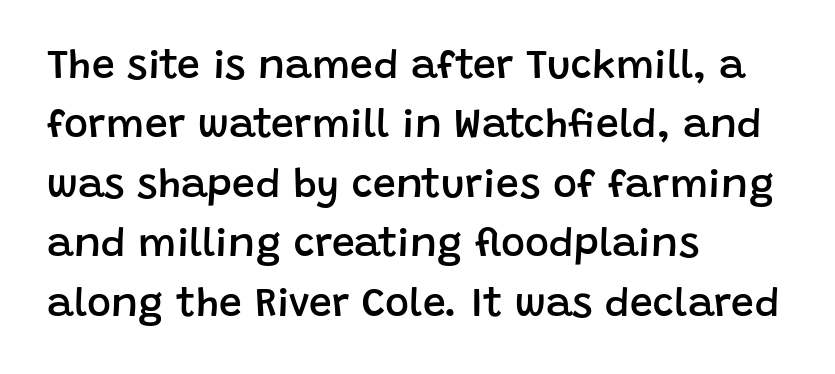
Q: Is the text bold? A: Semi-bold.
Q: Is the text italic (slanted)? A: No, it is upright.
Q: Is the typeface a serif or a sans-serif typeface? A: Sans-serif.
Q: Is the text underlined? A: No.
Q: How is the paragraph aligned? A: Left-aligned.
Q: Is the spacing between letters normal or unusually wide? A: Normal.
Q: Is the spacing between lines tight, normal or loose? A: Normal.
Q: Width (condensed, normal, or wide)? A: Normal.
Q: Stroke contrast? A: Low.
Q: x-height? A: Large.
Q: Monospaced? A: No.
